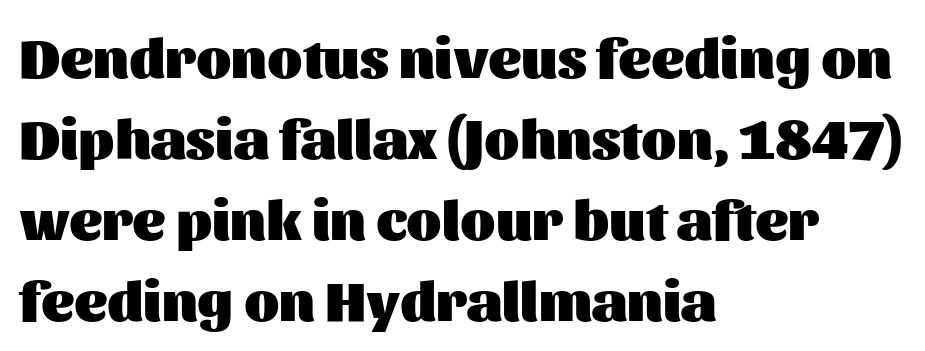
Q: Is the text bold? A: Yes.
Q: Is the text italic (slanted)? A: No, it is upright.
Q: Is the typeface a serif or a sans-serif typeface? A: Sans-serif.
Q: Is the text underlined? A: No.
Q: How is the paragraph aligned? A: Left-aligned.
Q: Is the spacing between letters normal or unusually wide? A: Normal.
Q: Is the spacing between lines tight, normal or loose? A: Normal.
Q: Width (condensed, normal, or wide)? A: Normal.
Q: Stroke contrast? A: Medium.
Q: x-height? A: Medium.
Q: Monospaced? A: No.
